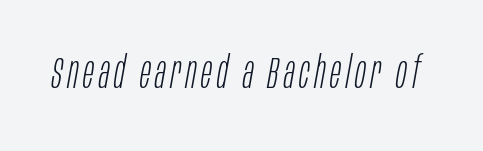
{"italic": "yes", "lean": "right", "slant_degrees": 10, "bold": "no", "weight": "light", "width": "condensed", "stroke_contrast": "low", "x_height": "large", "monospaced": "no", "underline": "no", "glyph_px": 45}
